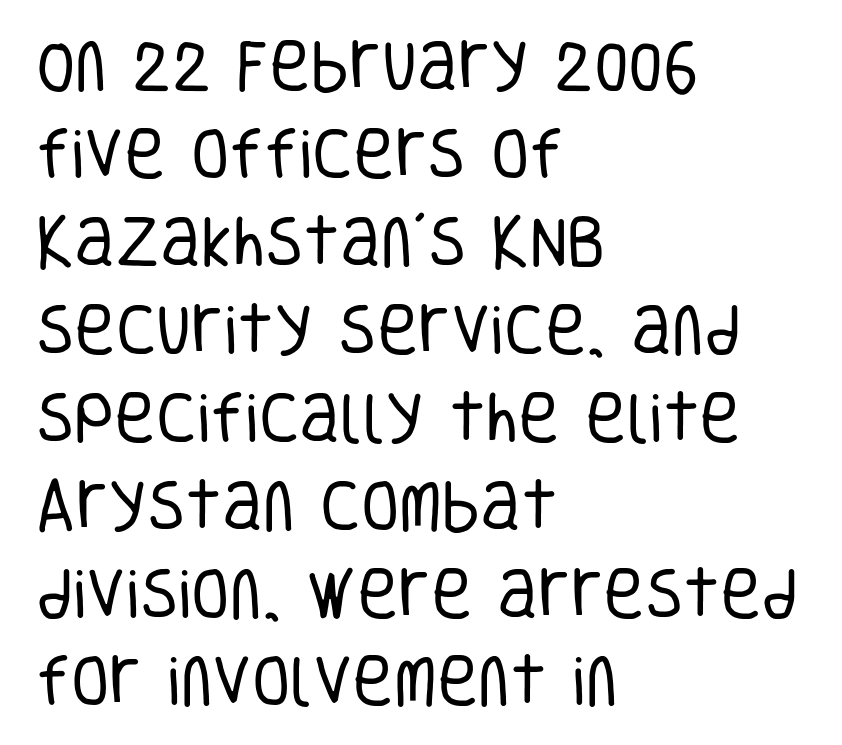
{"serif": "no", "italic": "no", "bold": "no", "weight": "regular", "width": "condensed", "stroke_contrast": "low", "x_height": "large", "monospaced": "no", "underline": "no", "align": "left", "line_spacing": "normal", "line_spacing_ratio": 1.57, "letter_spacing": "normal", "letter_spacing_em": 0.0, "glyph_px": 56}
